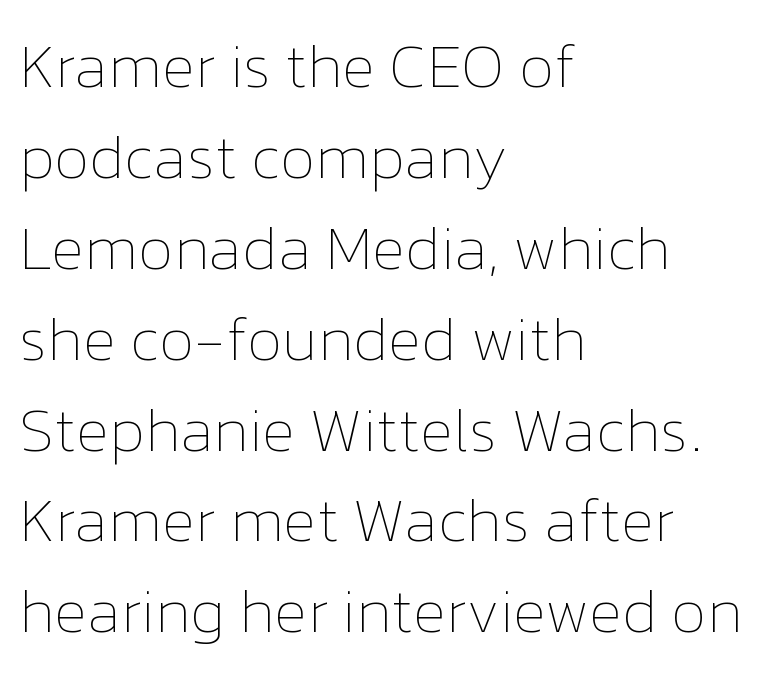
The rendering anchors every line to the left-hand side. Weight: not bold — regular or lighter. Spacing verdict: proportional, widths tailored to each character. Only glyphs here, with clear space below each row. The letters sit at their default tracking, neither squeezed nor spread.
